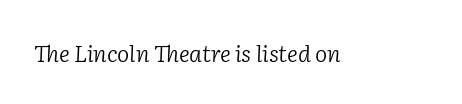
The image shows 23 px text type, italic (leaning right); set normal letter spacing, not underlined.
